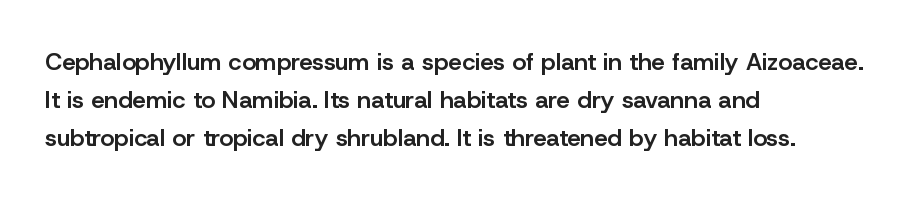
The image shows 24 px text type, upright; set left-aligned, normal line spacing (1.59x), normal letter spacing, not underlined.
